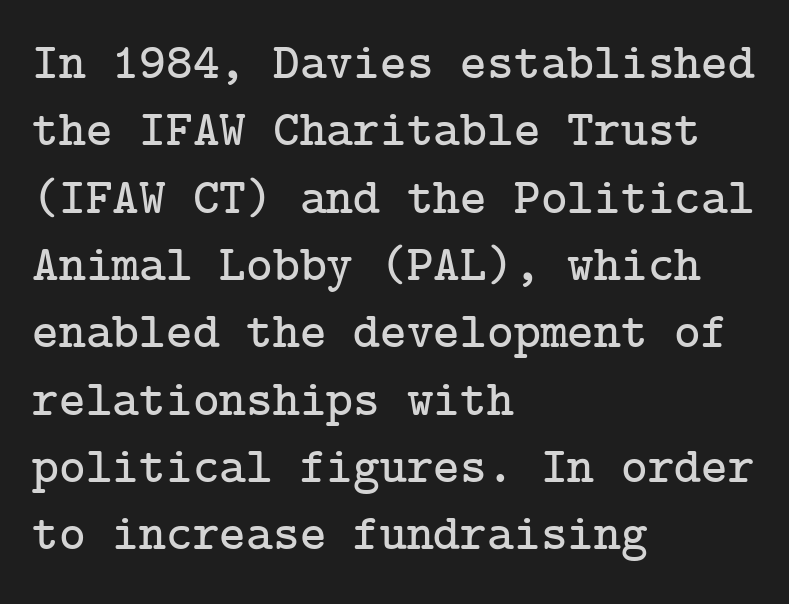
Honestly, there is no underline to notice here at all. The lettering stays uniformly vertical, giving the passage a roman look. Tracking here is standard; glyphs follow each other at the usual distance. All the whitespace from short lines collects on the right. What kind of face is this? One with serifs.
